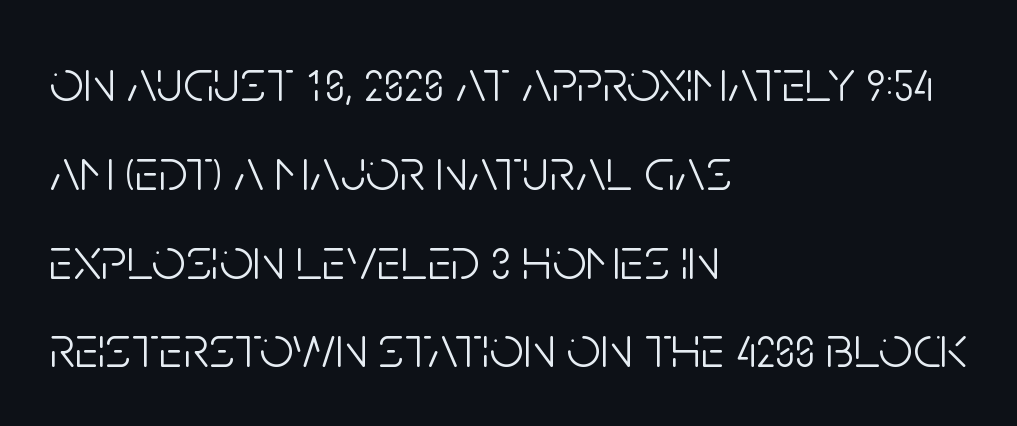
The image shows 60 px light, condensed sans-serif type, upright; set left-aligned, normal line spacing (1.48x), normal letter spacing, not underlined; low stroke contrast and a large x-height.
